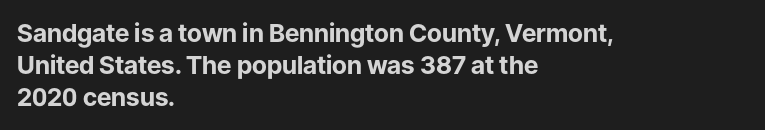
The image shows 25 px bold type, upright; set left-aligned, normal line spacing (1.28x), normal letter spacing, not underlined.
